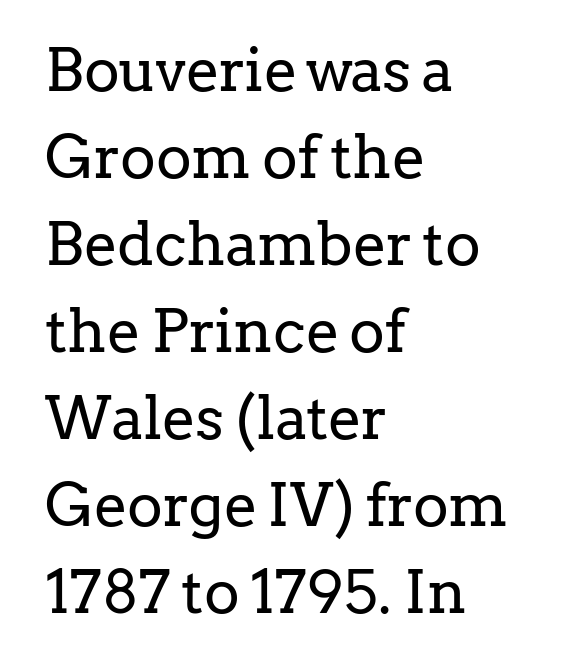
{"serif": "yes", "italic": "no", "bold": "no", "weight": "regular", "width": "normal", "stroke_contrast": "low", "x_height": "medium", "monospaced": "no", "underline": "no", "align": "left", "line_spacing": "normal", "line_spacing_ratio": 1.45, "letter_spacing": "normal", "letter_spacing_em": 0.0, "glyph_px": 60}
